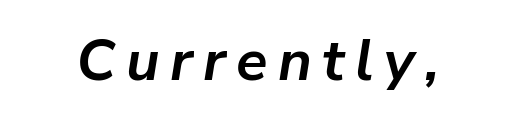
{"italic": "yes", "lean": "right", "slant_degrees": 9, "bold": "yes", "weight": "semibold", "width": "normal", "stroke_contrast": "low", "x_height": "medium", "monospaced": "no", "underline": "no", "glyph_px": 58}
